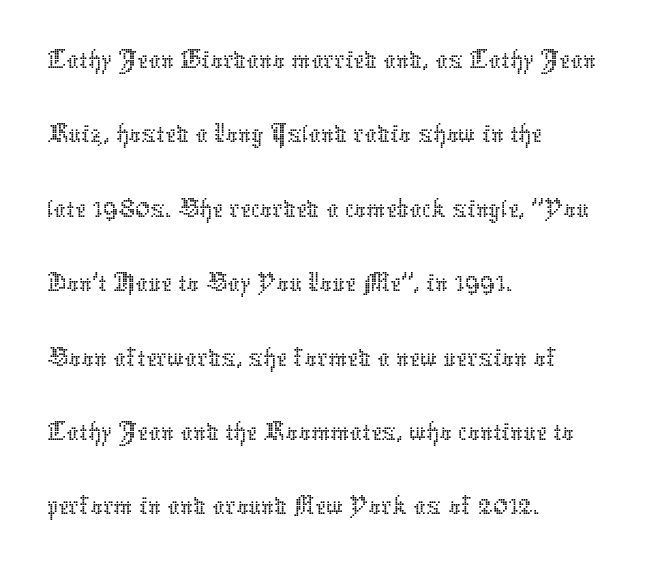
Underlining? Definitely not there. No chunkiness to these letters — they're not bold. Characters remain perfectly vertical along every line. Looks like regular typesetting: each glyph gets only the width it needs.
